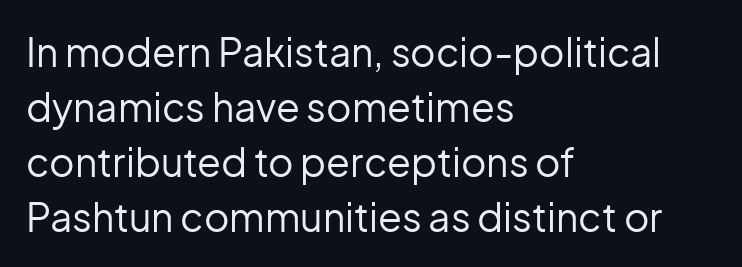
Q: Is the text bold? A: No.
Q: Is the text italic (slanted)? A: No, it is upright.
Q: Is the typeface a serif or a sans-serif typeface? A: Sans-serif.
Q: Is the text underlined? A: No.
Q: How is the paragraph aligned? A: Left-aligned.
Q: Is the spacing between letters normal or unusually wide? A: Normal.
Q: Is the spacing between lines tight, normal or loose? A: Normal.
Q: Width (condensed, normal, or wide)? A: Normal.
Q: Stroke contrast? A: Low.
Q: x-height? A: Medium.
Q: Monospaced? A: No.
